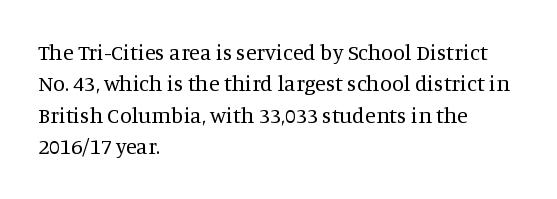
Q: Is the text bold? A: No.
Q: Is the text italic (slanted)? A: No, it is upright.
Q: Is the text underlined? A: No.
Q: How is the paragraph aligned? A: Left-aligned.
Q: Is the spacing between letters normal or unusually wide? A: Normal.
Q: Is the spacing between lines tight, normal or loose? A: Normal.
